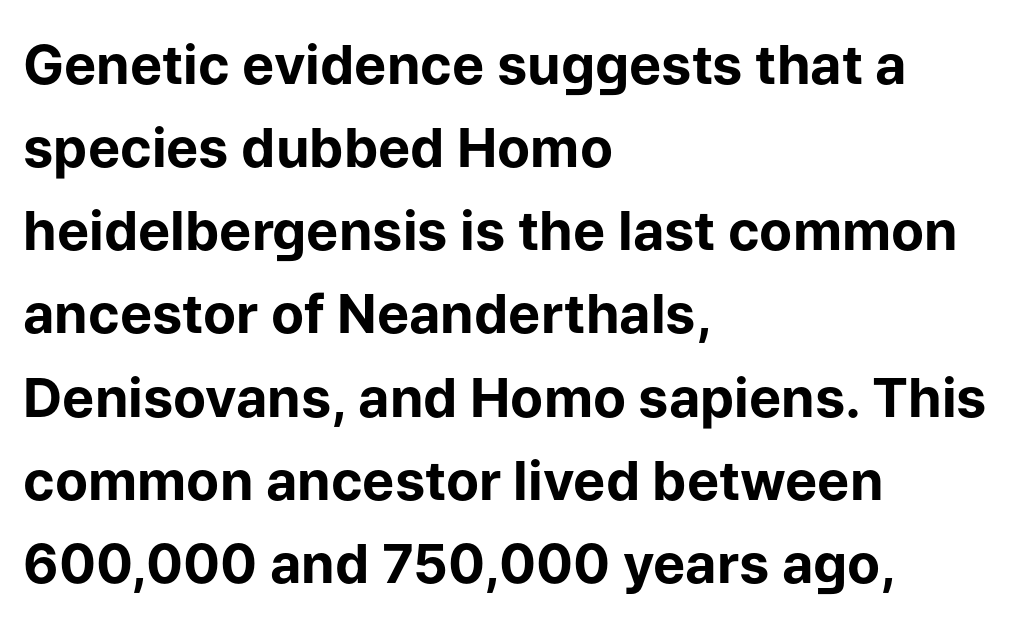
Rows of type keep a routine distance in the vertical direction. The glyphs are unaccompanied by any horizontal stroke below them. Where is the straight margin? On the left. Unlike italic type, these characters show no tilt at all. These lines are rendered in a variable-pitch font.
